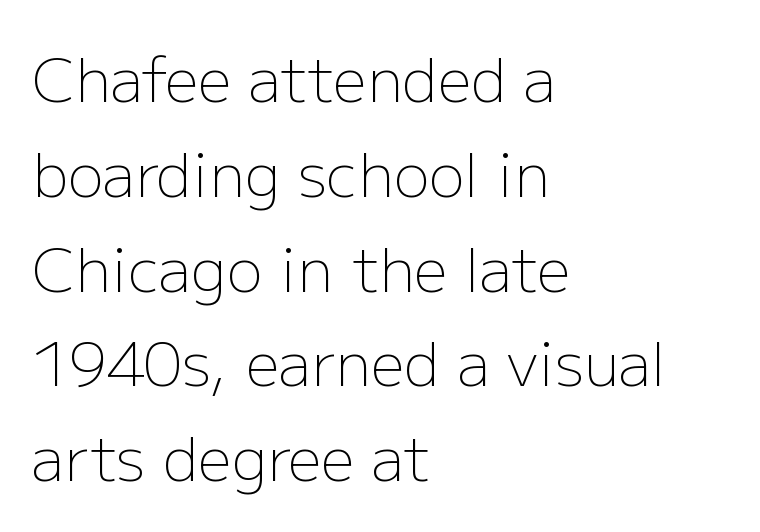
Q: Is the text bold? A: No.
Q: Is the text italic (slanted)? A: No, it is upright.
Q: Is the typeface a serif or a sans-serif typeface? A: Sans-serif.
Q: Is the text underlined? A: No.
Q: How is the paragraph aligned? A: Left-aligned.
Q: Is the spacing between letters normal or unusually wide? A: Normal.
Q: Is the spacing between lines tight, normal or loose? A: Normal.
Q: Width (condensed, normal, or wide)? A: Normal.
Q: Stroke contrast? A: Low.
Q: x-height? A: Medium.
Q: Monospaced? A: No.
